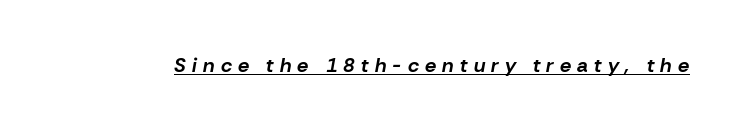
{"italic": "yes", "lean": "right", "slant_degrees": 10, "bold": "yes", "underline": "yes", "letter_spacing": "wide", "letter_spacing_em": 0.31, "glyph_px": 20}
